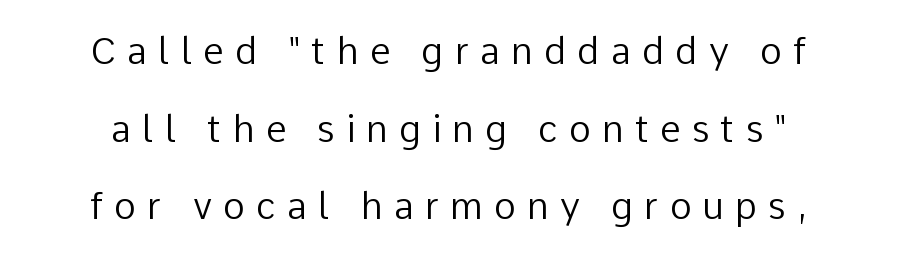
The letters advance in unequal steps, a hallmark of proportional type. Is the letter spacing exaggerated? Yes — the characters are pushed far apart. When letters stand straight like this, we call the style roman or upright. Widely set lines give the paragraph a tall, airy silhouette. Underline: absent. To sum up the face: it is a sans, with no serifs.
